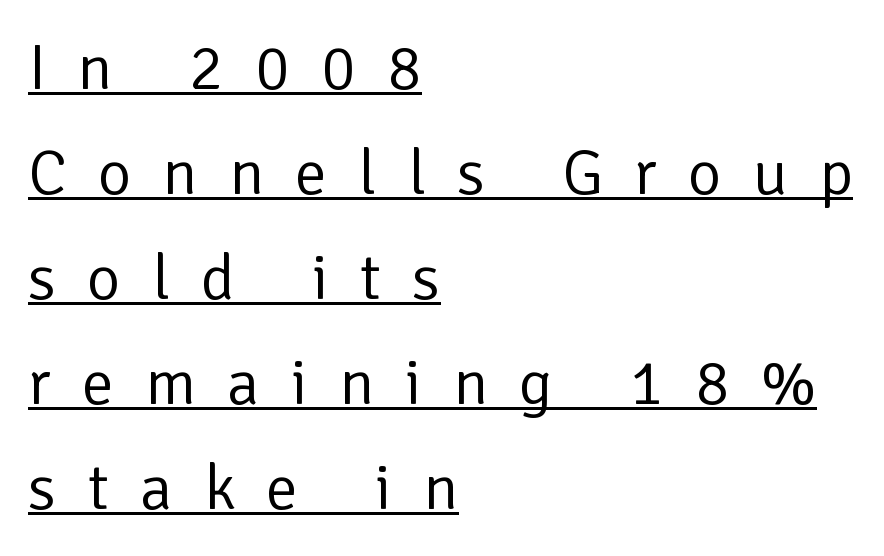
The image shows 64 px regular-weight sans-serif type, upright; set left-aligned, normal line spacing (1.64x), unusually wide letter spacing (+0.49 em), underlined; low stroke contrast and a medium x-height.
